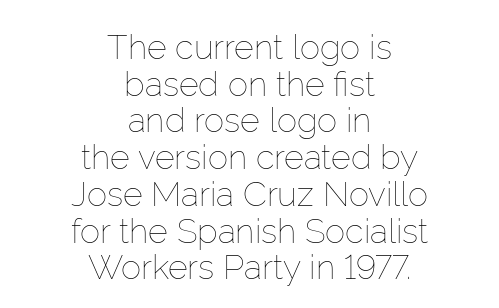
{"italic": "no", "bold": "no", "weight": "thin", "width": "normal", "stroke_contrast": "low", "x_height": "medium", "monospaced": "no", "underline": "no", "align": "center", "line_spacing": "tight", "line_spacing_ratio": 1.08, "letter_spacing": "normal", "letter_spacing_em": 0.0, "glyph_px": 34}
